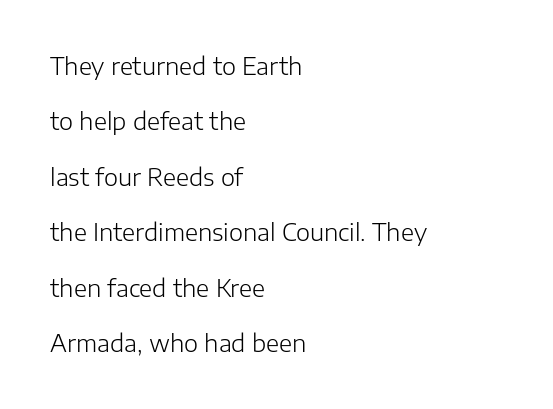
{"italic": "no", "bold": "no", "underline": "no", "align": "left", "line_spacing": "loose", "line_spacing_ratio": 2.31, "letter_spacing": "normal", "letter_spacing_em": 0.0, "glyph_px": 24}
